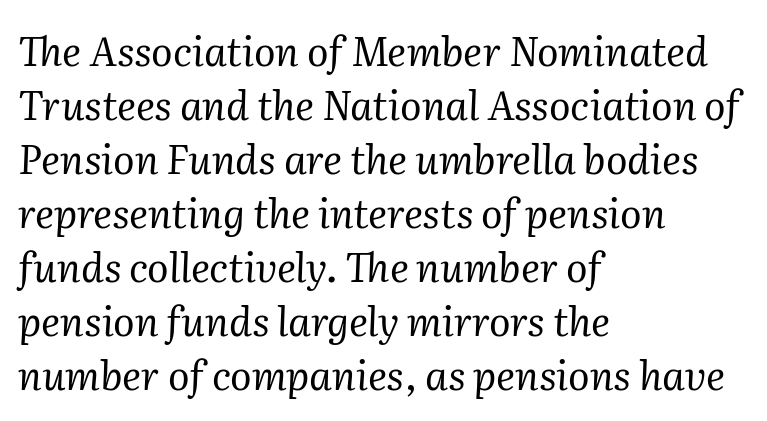
The image shows 40 px regular-weight serif type, italic (leaning right); set left-aligned, normal line spacing (1.35x), normal letter spacing, not underlined; medium stroke contrast and a medium x-height.
